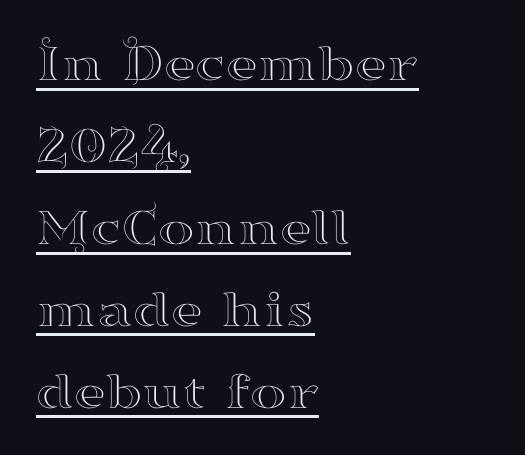
{"serif": "yes", "italic": "no", "width": "wide", "stroke_contrast": "high", "x_height": "small", "monospaced": "no", "underline": "yes", "align": "left", "line_spacing": "normal", "line_spacing_ratio": 1.49, "letter_spacing": "normal", "letter_spacing_em": 0.0, "glyph_px": 55}
